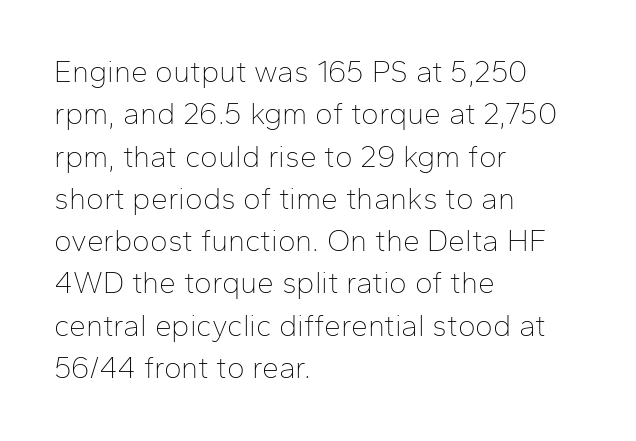
Notice how descenders clear the ascenders below comfortably — that's standard leading. Note: no serifs on the glyphs. Quick note: not italic, upright. Each word holds together tightly as a unit, with standard inter-letter gaps.
